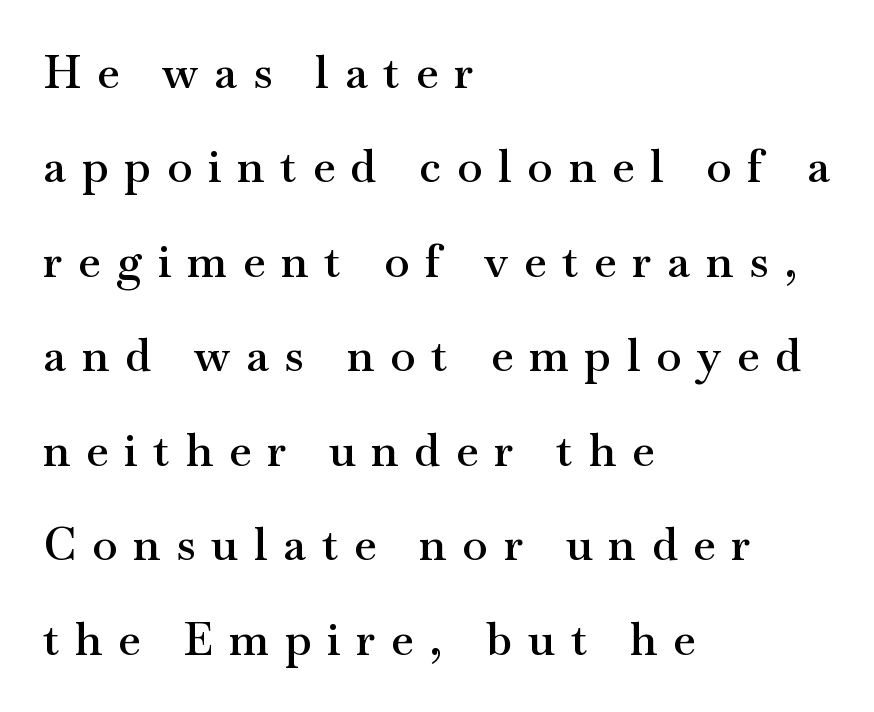
The rendering uses a semibold face; strokes are thickened but not to full bold. Italic: no, the glyphs are upright roman. Airy leading. Layout note: lines flush left.
